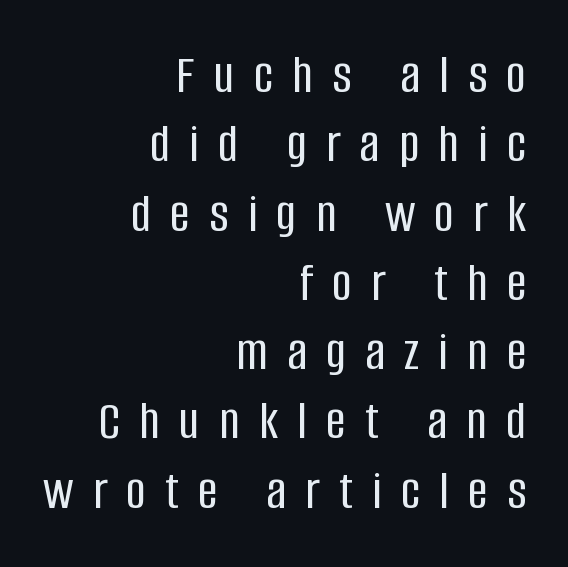
The image shows 55 px condensed sans-serif type, upright; set right-aligned, normal line spacing (1.26x), unusually wide letter spacing (+0.35 em), not underlined; low stroke contrast and a large x-height.
